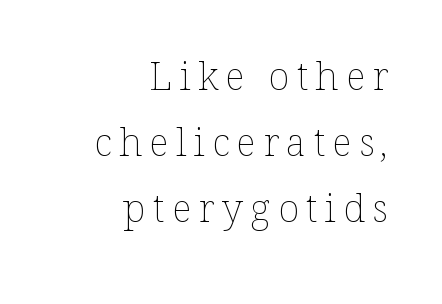
The image shows 39 px thin type, upright; set right-aligned, normal line spacing (1.69x), not underlined; low stroke contrast and a medium x-height.
